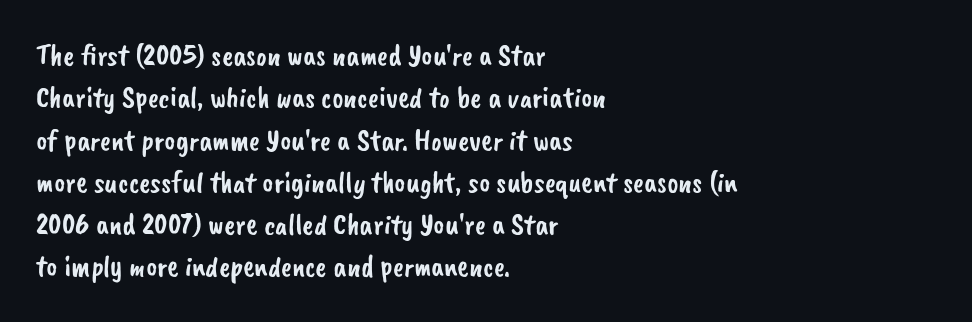
Q: Is the typeface a serif or a sans-serif typeface? A: Sans-serif.
Q: Is the text underlined? A: No.
Q: How is the paragraph aligned? A: Left-aligned.
Q: Is the spacing between letters normal or unusually wide? A: Normal.
Q: Is the spacing between lines tight, normal or loose? A: Normal.
Q: Width (condensed, normal, or wide)? A: Normal.
Q: Stroke contrast? A: Low.
Q: x-height? A: Small.
Q: Monospaced? A: No.
